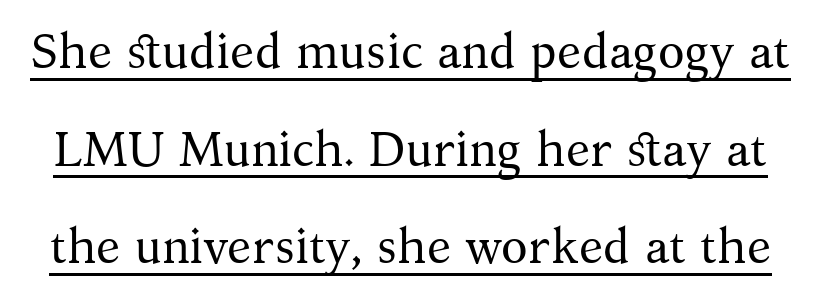
Q: Is the text bold? A: No.
Q: Is the text italic (slanted)? A: No, it is upright.
Q: Is the typeface a serif or a sans-serif typeface? A: Serif.
Q: Is the text underlined? A: Yes.
Q: Is the spacing between letters normal or unusually wide? A: Normal.
Q: Is the spacing between lines tight, normal or loose? A: Loose.
Q: Width (condensed, normal, or wide)? A: Normal.
Q: Stroke contrast? A: Medium.
Q: x-height? A: Medium.
Q: Monospaced? A: No.
